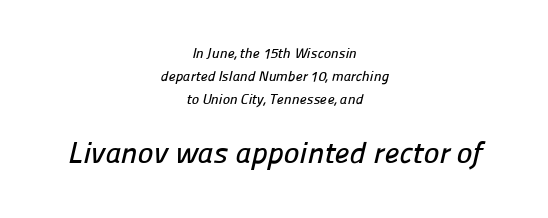
{"serif": "no", "width": "normal", "stroke_contrast": "low", "x_height": "medium", "monospaced": "no", "underline": "no", "align": "center", "line_spacing": "normal", "line_spacing_ratio": 1.64, "letter_spacing": "normal", "letter_spacing_em": 0.0, "larger_block": "second", "size_ratio": 2.14, "glyph_px": 30}
